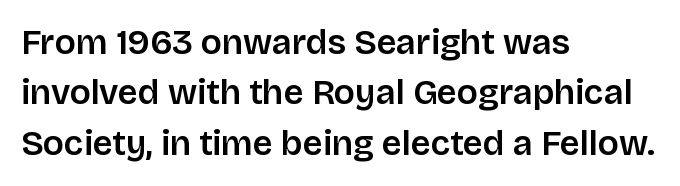
The image shows 35 px semibold sans-serif type, upright; set left-aligned, normal line spacing (1.44x), normal letter spacing, not underlined; low stroke contrast and a large x-height.
